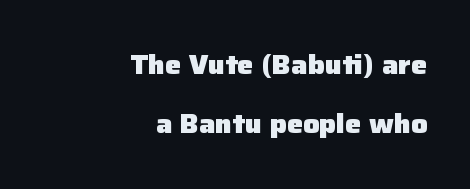
Q: Is the text bold? A: Yes.
Q: Is the text italic (slanted)? A: No, it is upright.
Q: Is the text underlined? A: No.
Q: How is the paragraph aligned? A: Right-aligned.
Q: Is the spacing between letters normal or unusually wide? A: Normal.
Q: Is the spacing between lines tight, normal or loose? A: Loose.
